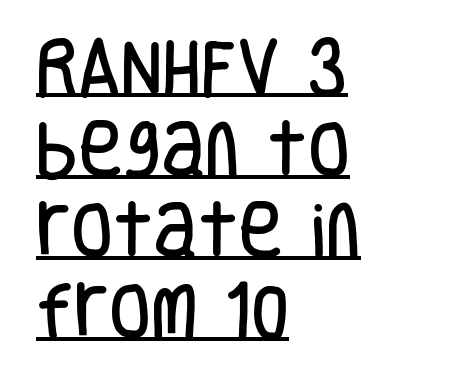
Visually the block forms a straight wall on the left and a jagged coastline on the right. A typesetter would label this face a sans. Each letter keeps its own natural width here, so spacing adapts to shape. The gaps between neighbouring characters are ordinary and unremarkable. Decoration check: the copy is underlined. The rendering uses a moderate line-height, typical for paragraphs.
